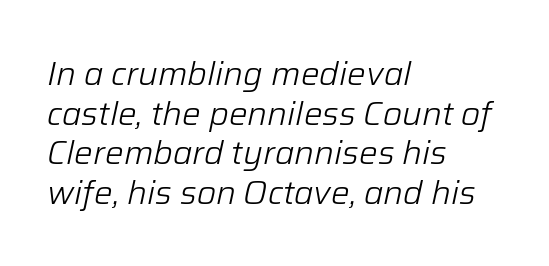
These lines were composed using italics. Tracking value appears to be zero — textbook default spacing. The glyphs are unaccompanied by any horizontal stroke below them. The lines are quadded left. No extra ink here — the face is not bold.
